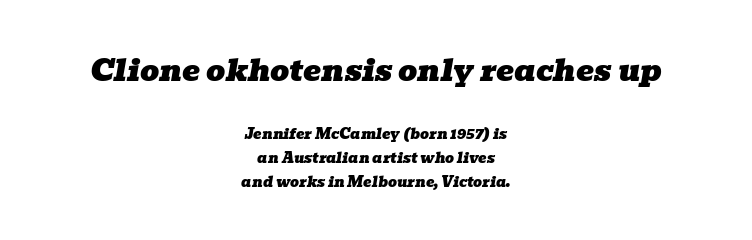
Letters rest on an invisible, unmarked baseline. The type is set solid horizontally, with unmodified tracking. Stroke terminals: seriffed. A centered setting, common on invitations and titles, is used for this passage.
